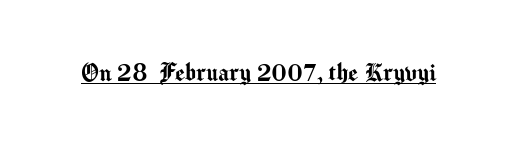
{"serif": "no", "italic": "no", "width": "normal", "stroke_contrast": "medium", "x_height": "medium", "monospaced": "no", "underline": "yes", "letter_spacing": "normal", "letter_spacing_em": 0.0, "glyph_px": 28}
